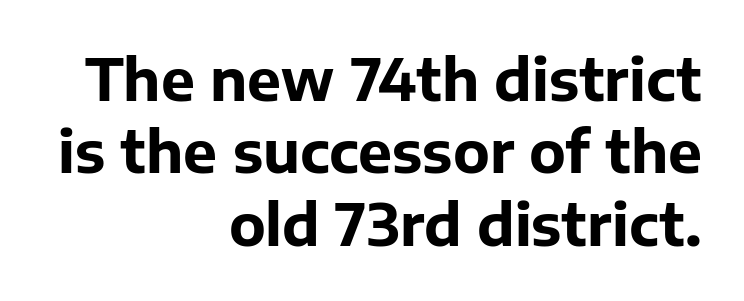
The image shows 57 px bold sans-serif type, upright; set right-aligned, normal line spacing (1.27x), normal letter spacing, not underlined; low stroke contrast and a medium x-height.
